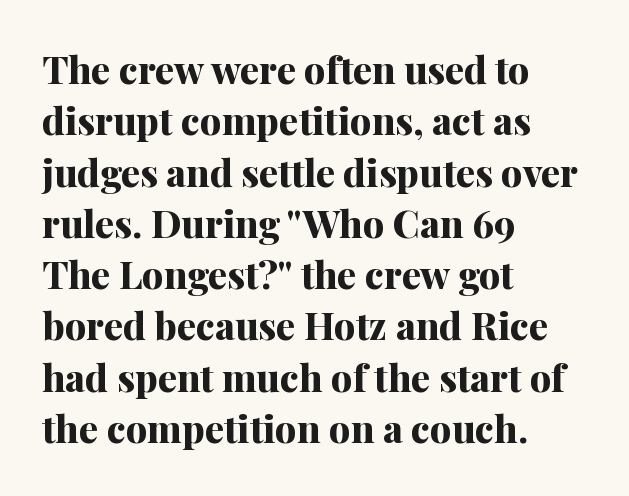
The image shows 38 px bold serif type, upright; set left-aligned, normal line spacing (1.35x), normal letter spacing, not underlined; medium stroke contrast and a medium x-height.
